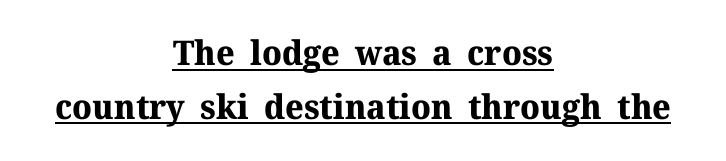
This sample has the flowing, uneven cadence of proportional lettering. This rendering features underlined lettering. Evenly set lines give the paragraph a standard silhouette. Is the block centered? Yes — each line is placed symmetrically about the middle. Type style note: has serifs.
